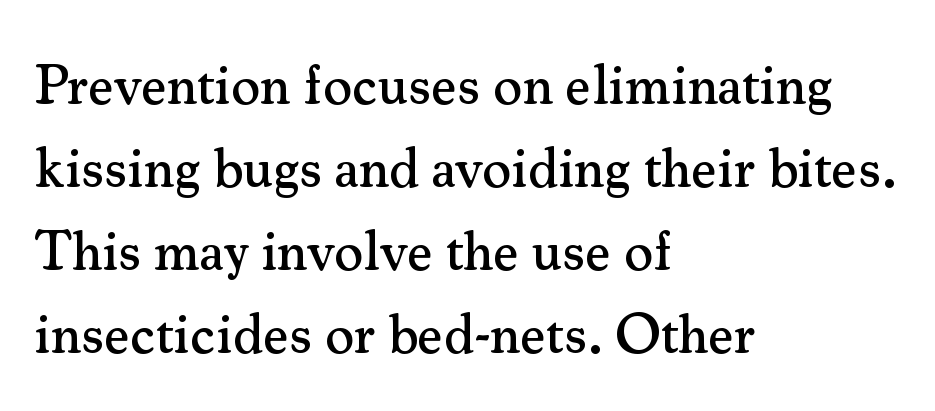
Q: Is the text italic (slanted)? A: No, it is upright.
Q: Is the typeface a serif or a sans-serif typeface? A: Serif.
Q: Is the text underlined? A: No.
Q: How is the paragraph aligned? A: Left-aligned.
Q: Is the spacing between letters normal or unusually wide? A: Normal.
Q: Is the spacing between lines tight, normal or loose? A: Normal.
Q: Width (condensed, normal, or wide)? A: Normal.
Q: Stroke contrast? A: Medium.
Q: x-height? A: Small.
Q: Monospaced? A: No.
